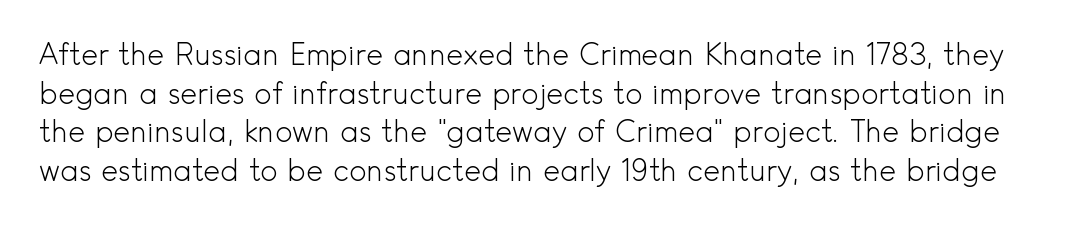
{"serif": "no", "italic": "no", "bold": "no", "weight": "light", "width": "normal", "x_height": "small", "monospaced": "no", "underline": "no", "line_spacing": "normal", "line_spacing_ratio": 1.33, "letter_spacing": "normal", "letter_spacing_em": 0.0, "glyph_px": 29}
